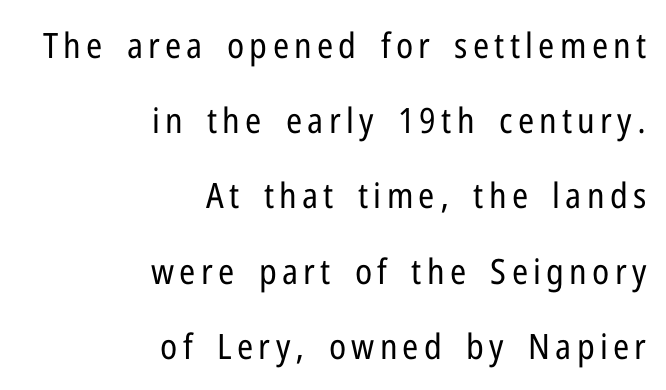
{"serif": "no", "italic": "no", "bold": "no", "weight": "regular", "width": "condensed", "stroke_contrast": "low", "x_height": "medium", "monospaced": "no", "underline": "no", "align": "right", "line_spacing": "loose", "line_spacing_ratio": 2.15, "glyph_px": 35}
